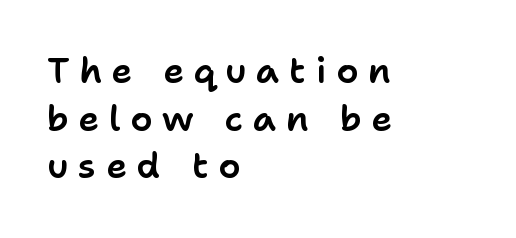
{"serif": "no", "italic": "no", "width": "normal", "stroke_contrast": "low", "x_height": "medium", "monospaced": "no", "underline": "no", "align": "left", "line_spacing": "normal", "line_spacing_ratio": 1.36, "letter_spacing": "wide", "letter_spacing_em": 0.28, "glyph_px": 35}
